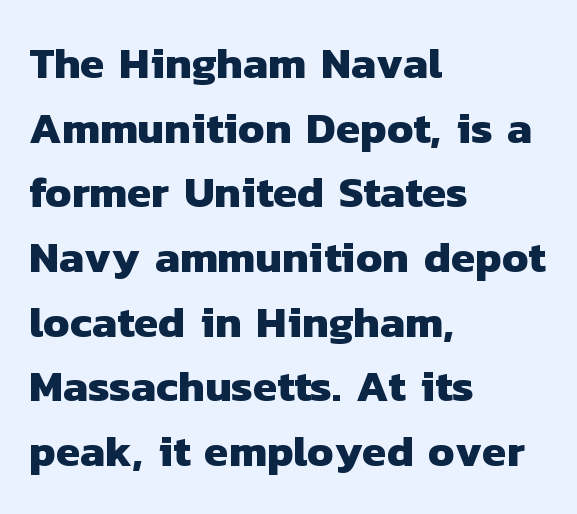
Q: Is the text bold? A: Yes.
Q: Is the typeface a serif or a sans-serif typeface? A: Sans-serif.
Q: Is the text underlined? A: No.
Q: How is the paragraph aligned? A: Left-aligned.
Q: Is the spacing between letters normal or unusually wide? A: Normal.
Q: Is the spacing between lines tight, normal or loose? A: Normal.
Q: Width (condensed, normal, or wide)? A: Normal.
Q: Stroke contrast? A: Low.
Q: x-height? A: Medium.
Q: Monospaced? A: No.
